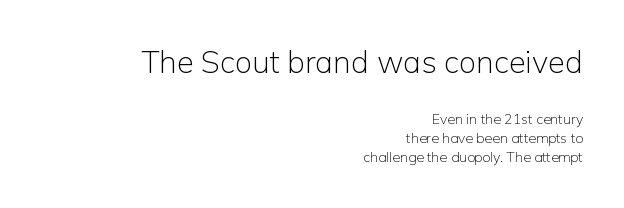
The image shows 31 px light sans-serif type, upright; set right-aligned, normal line spacing (1.38x), normal letter spacing, not underlined; the first (top) block is 2.21x larger; low stroke contrast and a medium x-height.
